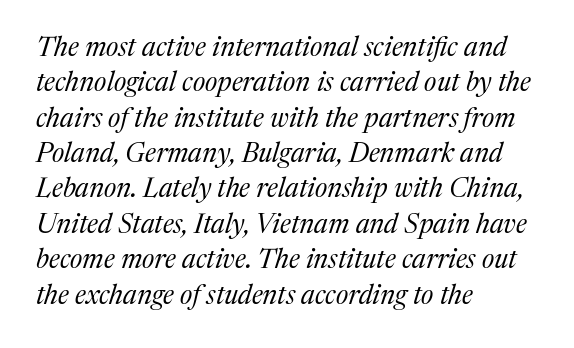
{"italic": "yes", "lean": "right", "slant_degrees": 17, "bold": "no", "underline": "no", "align": "left", "line_spacing": "normal", "line_spacing_ratio": 1.31, "letter_spacing": "normal", "letter_spacing_em": 0.0, "glyph_px": 27}
